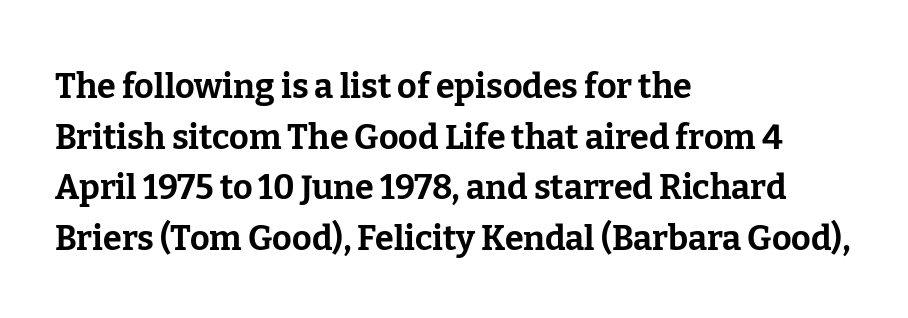
The passage shown stacks its lines at a standard gap. Classification — serif. Type without underlining. The paragraph shown leans on its left margin. Typesetter's note: full bold, strokes at maximum text heaviness. Characters follow at the spacing the type designer built in.
